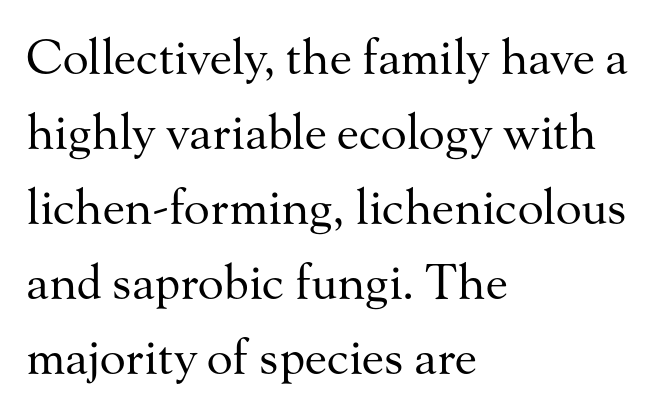
Q: Is the text bold? A: No.
Q: Is the text italic (slanted)? A: No, it is upright.
Q: Is the typeface a serif or a sans-serif typeface? A: Serif.
Q: Is the text underlined? A: No.
Q: How is the paragraph aligned? A: Left-aligned.
Q: Is the spacing between letters normal or unusually wide? A: Normal.
Q: Is the spacing between lines tight, normal or loose? A: Normal.
Q: Width (condensed, normal, or wide)? A: Normal.
Q: Stroke contrast? A: Medium.
Q: x-height? A: Small.
Q: Monospaced? A: No.
